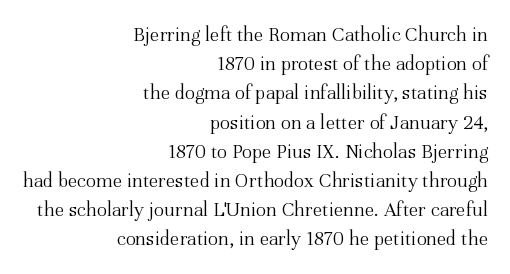
The weight would be labelled regular, book, light, or lighter still. The typography opts for an upright posture over an oblique one. The letterforms sit shoulder to shoulder at normal distance. The string is rendered with underlining switched off. The passage is arranged like a letterhead date or caption credit — flush right.
